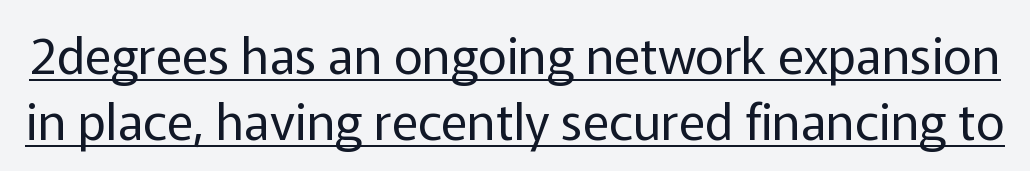
{"serif": "no", "italic": "no", "bold": "no", "weight": "regular", "width": "normal", "stroke_contrast": "low", "x_height": "medium", "monospaced": "no", "underline": "yes", "line_spacing": "normal", "line_spacing_ratio": 1.32, "letter_spacing": "normal", "letter_spacing_em": 0.0, "glyph_px": 50}
